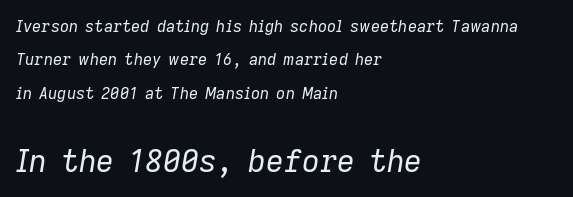
The emphasis by scale lands on block number two, below. No extra tracking has been applied to these lines. A clean baseline with only descenders dipping below it. Widely set lines give the paragraph a tall, airy silhouette.
